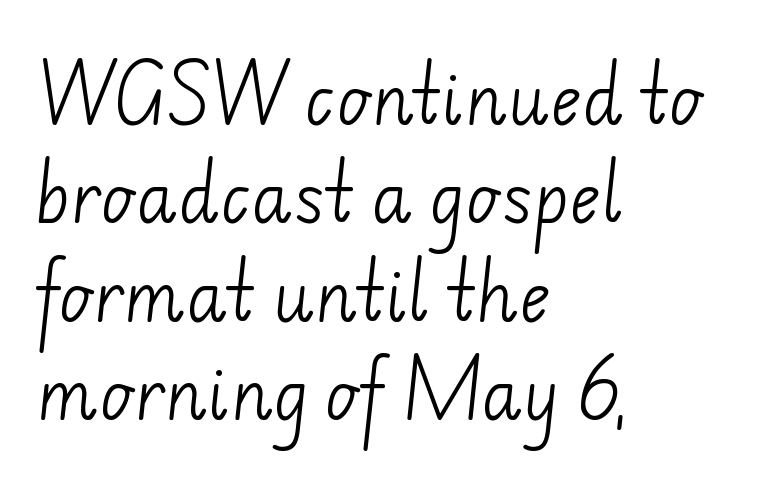
{"serif": "no", "bold": "no", "weight": "light", "width": "normal", "stroke_contrast": "low", "x_height": "small", "monospaced": "no", "underline": "no", "align": "left", "line_spacing": "normal", "line_spacing_ratio": 1.47, "letter_spacing": "normal", "letter_spacing_em": 0.0, "glyph_px": 67}
